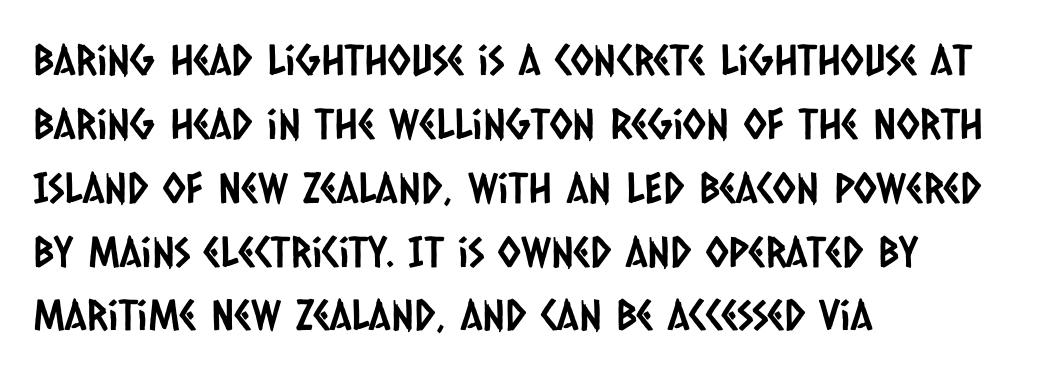
The ragged edge is on the right, which tells us the setting is flush left. Looks like regular typesetting: each glyph gets only the width it needs. The lines sit at an ordinary, default distance from one another. Underlining? Definitely not there. This rendering employs a face without finishing strokes, i.e., a sans-serif. The letters sit at their default tracking, neither squeezed nor spread.
